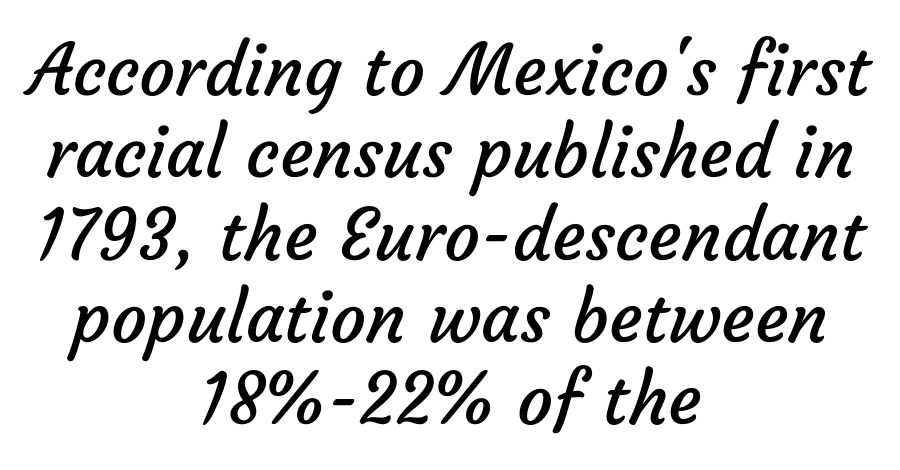
The image shows 71 px regular-weight sans-serif type; set centered, line spacing 1.16x, normal letter spacing, not underlined; low stroke contrast and a medium x-height.
